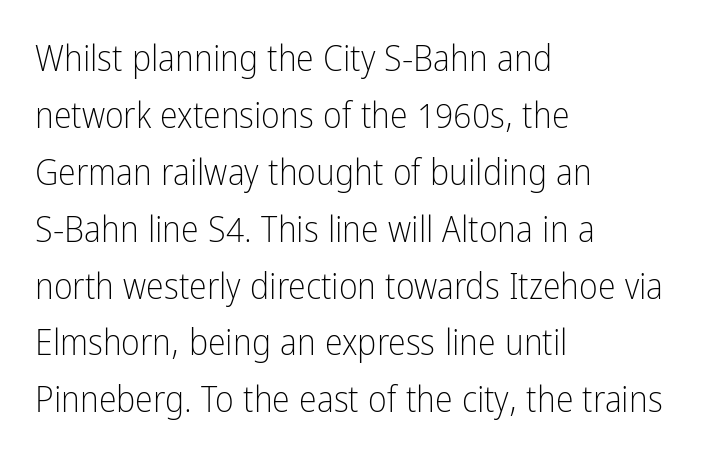
Q: Is the text bold? A: No.
Q: Is the text italic (slanted)? A: No, it is upright.
Q: Is the typeface a serif or a sans-serif typeface? A: Sans-serif.
Q: Is the text underlined? A: No.
Q: How is the paragraph aligned? A: Left-aligned.
Q: Is the spacing between letters normal or unusually wide? A: Normal.
Q: Is the spacing between lines tight, normal or loose? A: Normal.
Q: Width (condensed, normal, or wide)? A: Condensed.
Q: Stroke contrast? A: Low.
Q: x-height? A: Medium.
Q: Monospaced? A: No.
